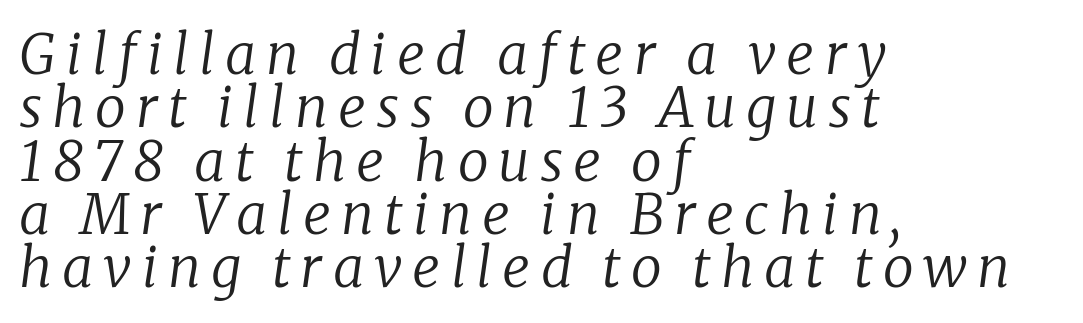
The image shows 55 px regular-weight serif type, italic (leaning right); set left-aligned, tight line spacing (0.97x), not underlined; low stroke contrast and a medium x-height.
